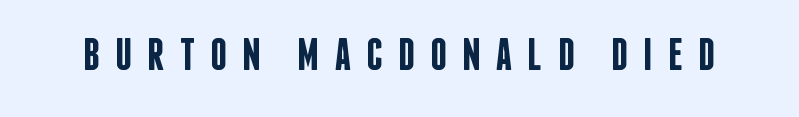
The image shows 46 px semibold, condensed sans-serif type, upright; set unusually wide letter spacing (+0.33 em), not underlined; low stroke contrast and a large x-height.
